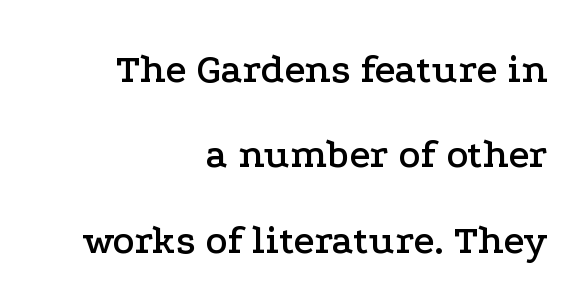
Q: Is the text italic (slanted)? A: No, it is upright.
Q: Is the typeface a serif or a sans-serif typeface? A: Serif.
Q: Is the text underlined? A: No.
Q: How is the paragraph aligned? A: Right-aligned.
Q: Is the spacing between letters normal or unusually wide? A: Normal.
Q: Is the spacing between lines tight, normal or loose? A: Loose.
Q: Width (condensed, normal, or wide)? A: Wide.
Q: Stroke contrast? A: Low.
Q: x-height? A: Medium.
Q: Monospaced? A: No.
